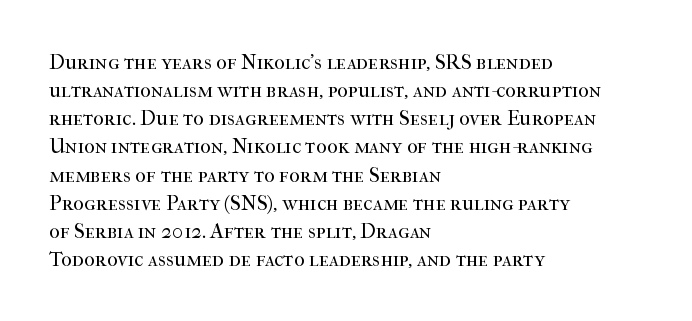
The image shows 21 px text type, upright; set left-aligned, normal line spacing (1.34x), normal letter spacing, not underlined.
